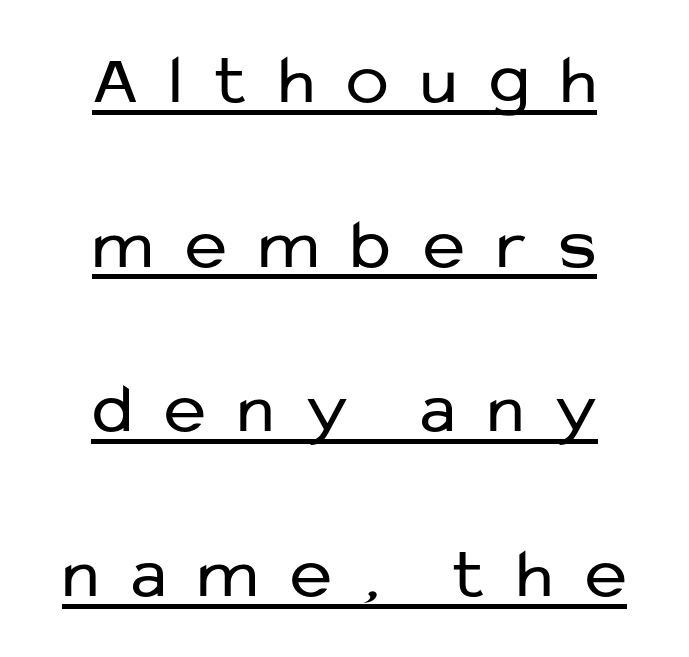
Compared with typical body copy, the letter spacing here is much looser. The typesetting does not lean heavy: it is not bold. Each new line begins a long way beneath the previous one. Serif or sans? Sans — the stroke terminals are bare. The sample's only ornament is a line tracing under the words.
